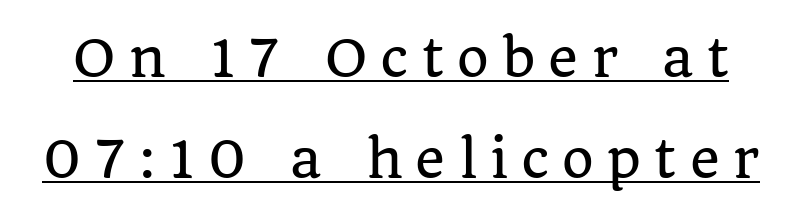
{"serif": "yes", "italic": "no", "width": "normal", "stroke_contrast": "low", "x_height": "large", "monospaced": "no", "underline": "yes", "line_spacing": "loose", "line_spacing_ratio": 1.98, "letter_spacing": "wide", "letter_spacing_em": 0.26, "glyph_px": 51}
